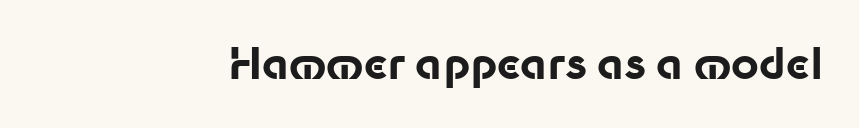
I'd call this a sans setting — the letters go barefoot. It's the straight-up-and-down kind of type. This rendering leaves character spacing at its baseline value. The face used here is proportionally spaced, like ordinary book or web type. Heft: maximum for text — a bold. Clear beneath every line of the passage.
